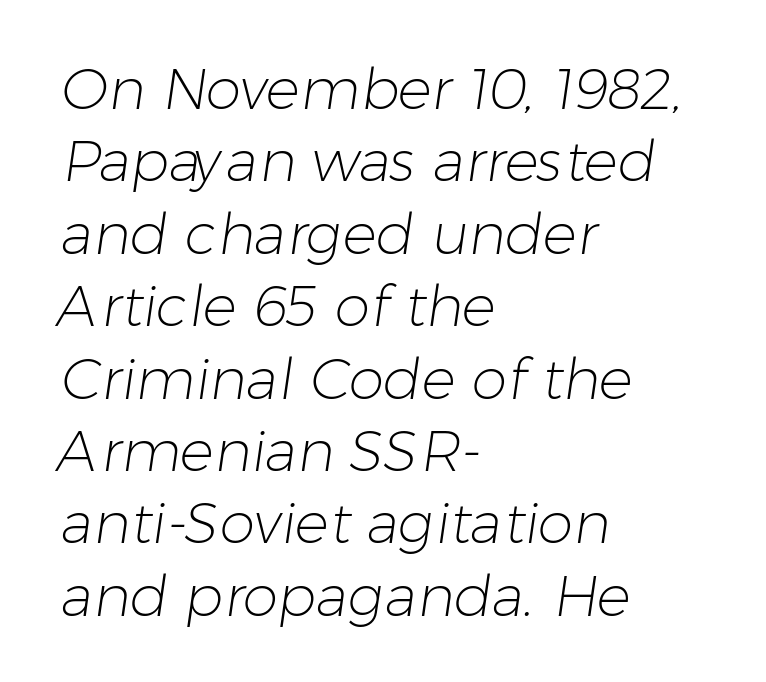
Q: Is the text bold? A: No.
Q: Is the typeface a serif or a sans-serif typeface? A: Sans-serif.
Q: Is the text underlined? A: No.
Q: How is the paragraph aligned? A: Left-aligned.
Q: Is the spacing between letters normal or unusually wide? A: Normal.
Q: Is the spacing between lines tight, normal or loose? A: Normal.
Q: Width (condensed, normal, or wide)? A: Normal.
Q: Stroke contrast? A: Low.
Q: x-height? A: Medium.
Q: Monospaced? A: No.
